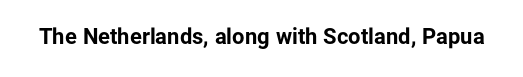
The image shows 22 px bold type, upright; set normal letter spacing, not underlined.
